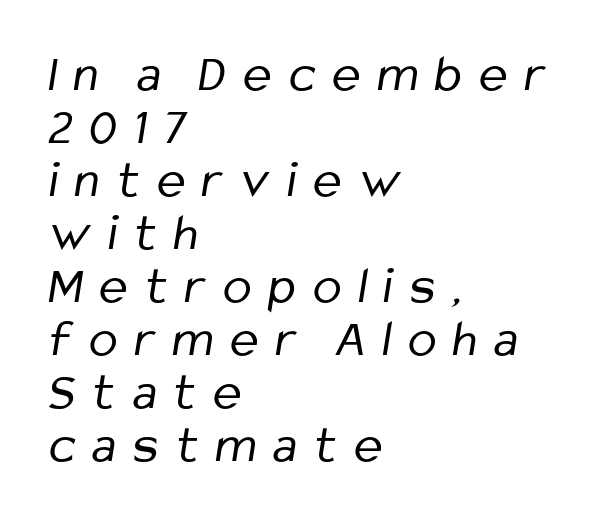
Q: Is the text bold? A: No.
Q: Is the typeface a serif or a sans-serif typeface? A: Sans-serif.
Q: Is the text underlined? A: No.
Q: How is the paragraph aligned? A: Left-aligned.
Q: Is the spacing between letters normal or unusually wide? A: Unusually wide.
Q: Is the spacing between lines tight, normal or loose? A: Tight.
Q: Width (condensed, normal, or wide)? A: Condensed.
Q: Stroke contrast? A: Low.
Q: x-height? A: Medium.
Q: Monospaced? A: No.
